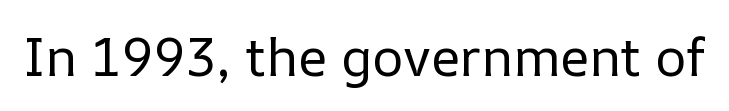
The image shows 53 px regular-weight type, upright; set normal letter spacing, not underlined; low stroke contrast and a medium x-height.
